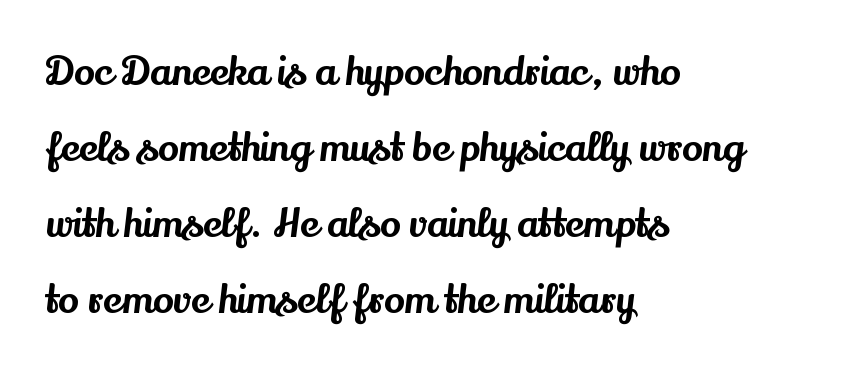
Q: Is the text italic (slanted)? A: Yes.
Q: Is the typeface a serif or a sans-serif typeface? A: Serif.
Q: Is the text underlined? A: No.
Q: How is the paragraph aligned? A: Left-aligned.
Q: Is the spacing between letters normal or unusually wide? A: Normal.
Q: Is the spacing between lines tight, normal or loose? A: Loose.
Q: Width (condensed, normal, or wide)? A: Normal.
Q: Stroke contrast? A: Medium.
Q: x-height? A: Small.
Q: Monospaced? A: No.
